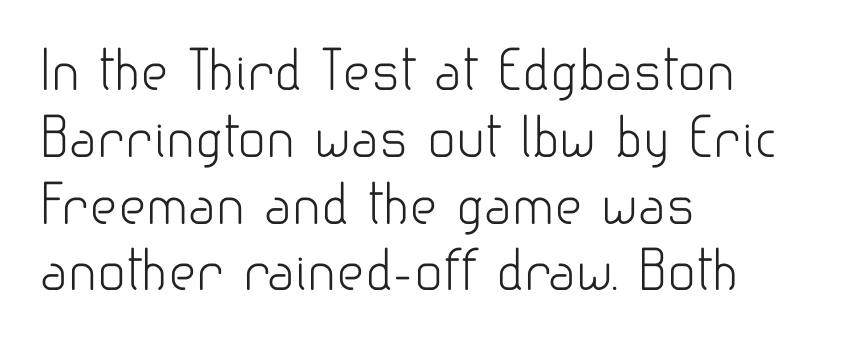
Descenders hang freely into open space. A student would call this left alignment; a typographer would say flush left, rag right. Summary of vertical rhythm: regular, with standard interline spacing. Look at the bottom of the vertical strokes: they stop flat, with no serifs. The letters look calm and open, with moderate or lighter stems. The axis of the letterforms is exactly vertical.
